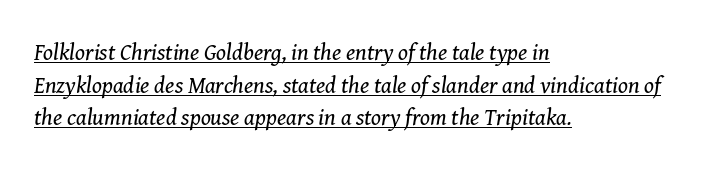
The image shows 23 px text type, italic (leaning right); set left-aligned, normal line spacing (1.42x), normal letter spacing, underlined.
